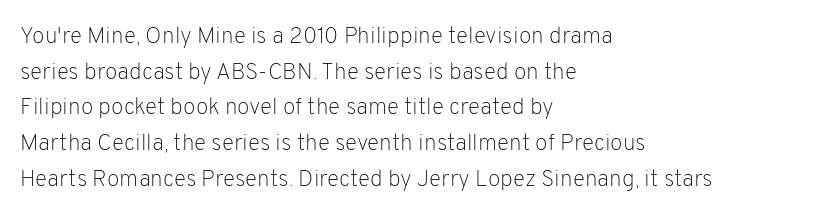
{"italic": "no", "bold": "no", "underline": "no", "align": "left", "line_spacing": "normal", "line_spacing_ratio": 1.55, "letter_spacing": "normal", "letter_spacing_em": 0.0, "glyph_px": 23}
